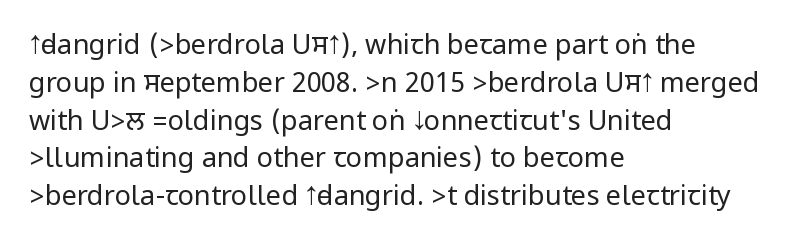
The image shows 27 px text type, upright; set left-aligned, normal line spacing (1.4x), normal letter spacing, not underlined.
